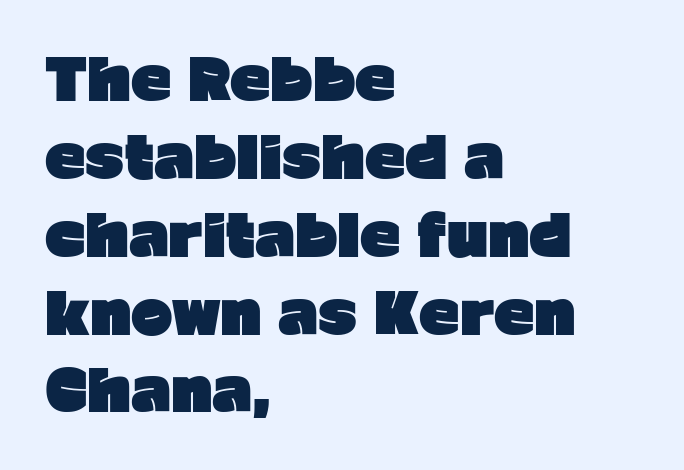
Words appear dense and cohesive because spacing is normal. The text was rendered using a sans face with plain stroke endings. The baseline area is clear. The rendering uses a moderate line-height, typical for paragraphs.
